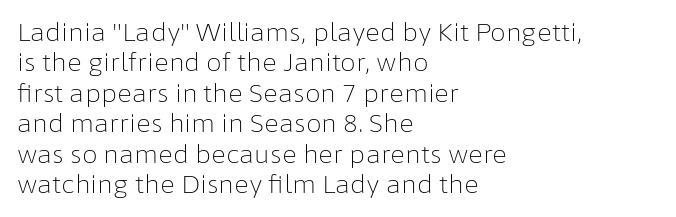
The image shows 25 px text type, upright; set left-aligned, line spacing 1.22x, normal letter spacing, not underlined.
